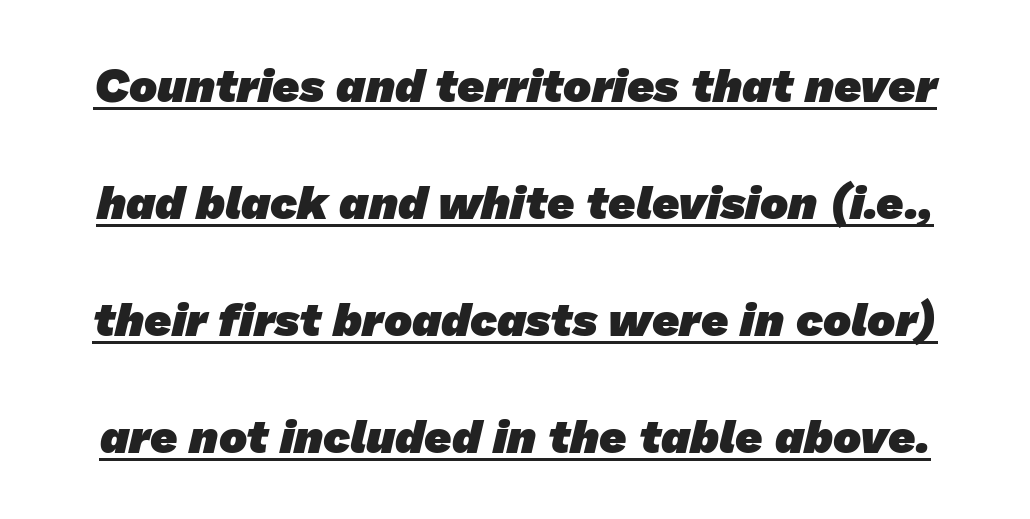
The image shows 47 px heavy sans-serif type; set loose line spacing (2.49x), normal letter spacing, underlined; low stroke contrast and a medium x-height.
